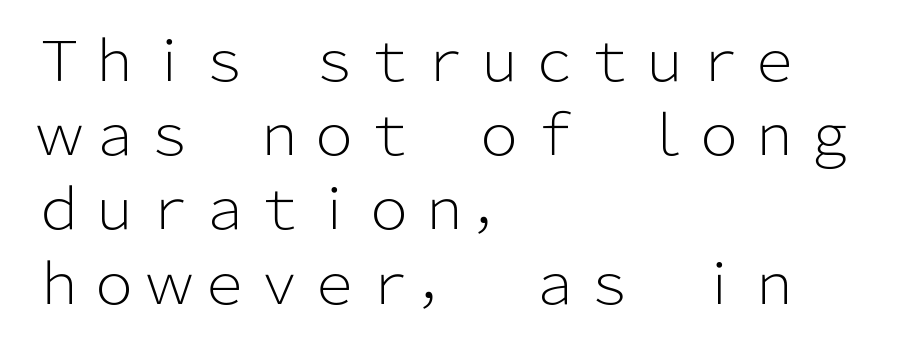
Posture: vertical. The text was rendered using a sans face with plain stroke endings. How are the letters spaced? Ordinarily, with no added tracking. Notice how descenders clear the ascenders below comfortably — that's standard leading. Teacher's note: observe the even left margin — that is flush-left alignment.
